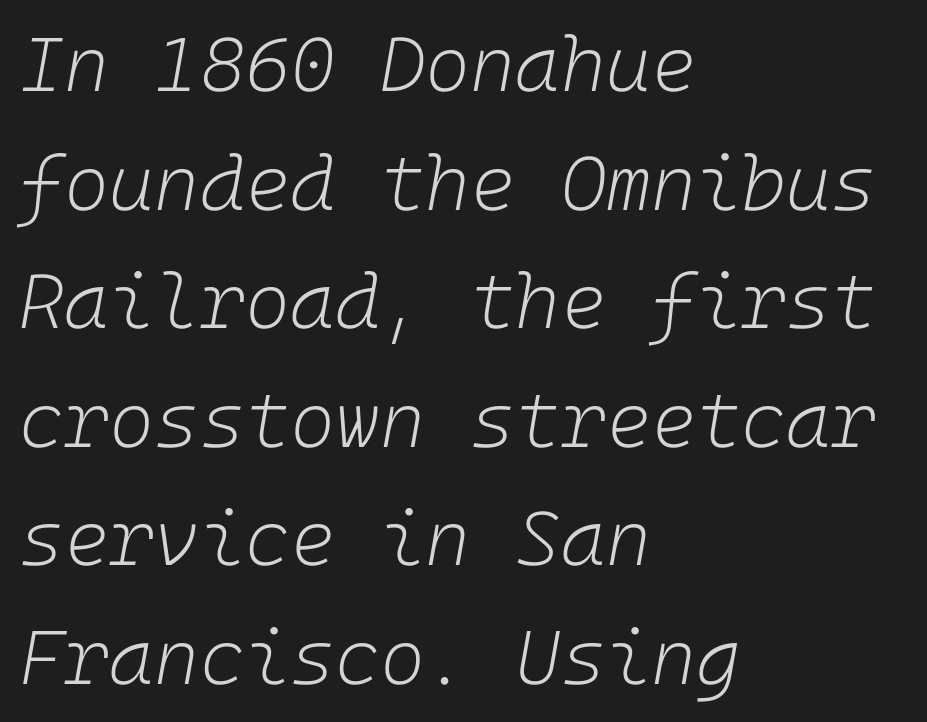
The typesetter chose a ragged-right arrangement here. Just letters on the line, the space beneath them empty. Designer's note — italics engaged. The rows are spaced the way most documents space them. Heaviness? Minimal to ordinary, like unemphasized prose. Inter-character spacing is left at the font's built-in metrics.
